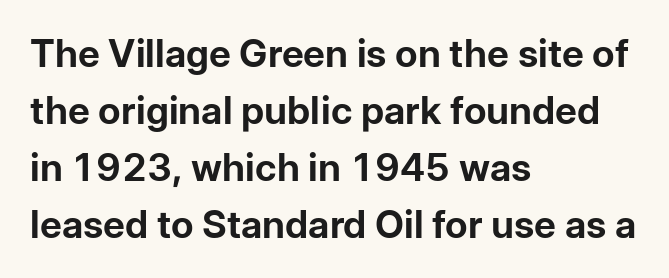
The image shows 38 px bold sans-serif type, upright; set left-aligned, normal line spacing (1.5x), normal letter spacing, not underlined; low stroke contrast and a medium x-height.
